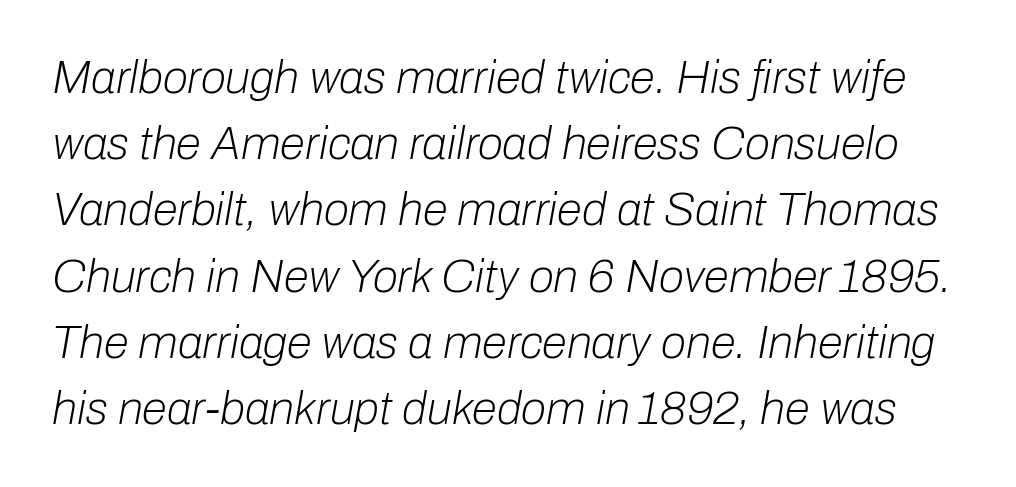
{"italic": "yes", "lean": "right", "slant_degrees": 10, "bold": "no", "weight": "light", "width": "normal", "stroke_contrast": "low", "x_height": "medium", "monospaced": "no", "underline": "no", "line_spacing": "normal", "line_spacing_ratio": 1.44, "letter_spacing": "normal", "letter_spacing_em": 0.0, "glyph_px": 46}
